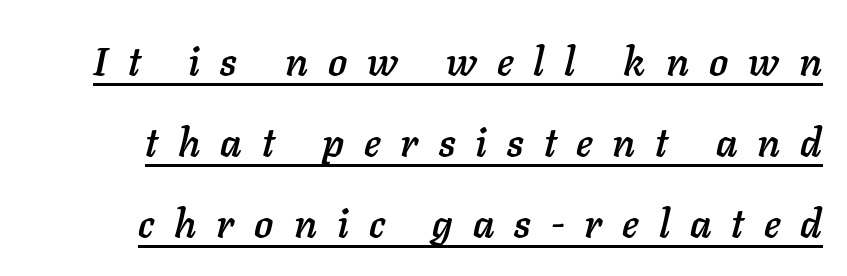
{"italic": "yes", "lean": "right", "slant_degrees": 11, "width": "normal", "stroke_contrast": "low", "x_height": "medium", "monospaced": "no", "underline": "yes", "line_spacing": "loose", "line_spacing_ratio": 2.03, "letter_spacing": "wide", "letter_spacing_em": 0.5, "glyph_px": 40}
